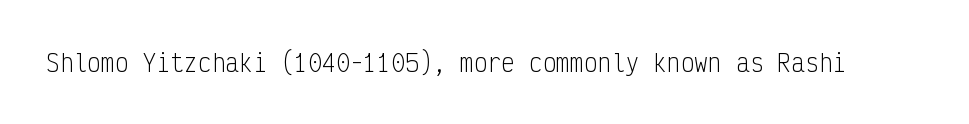
The image shows 23 px text type, upright; set normal letter spacing, not underlined.
